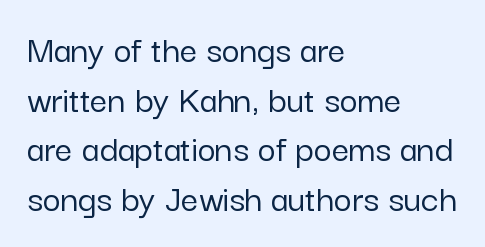
{"serif": "no", "italic": "no", "width": "normal", "stroke_contrast": "low", "x_height": "medium", "monospaced": "no", "underline": "no", "align": "left", "line_spacing": "normal", "line_spacing_ratio": 1.27, "letter_spacing": "normal", "letter_spacing_em": 0.0, "glyph_px": 39}
